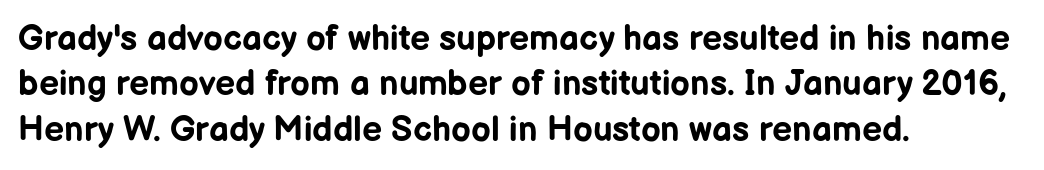
Bare-footed words on every line. The designer left line spacing at the default. Each word holds together tightly as a unit, with standard inter-letter gaps. Is there any slant? The stems are plumb. Here the designer chose a conventional face with non-uniform glyph widths.
